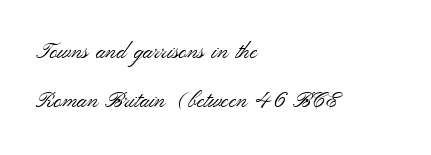
The image shows 22 px text type; set left-aligned, loose line spacing (2.22x), normal letter spacing, not underlined.
